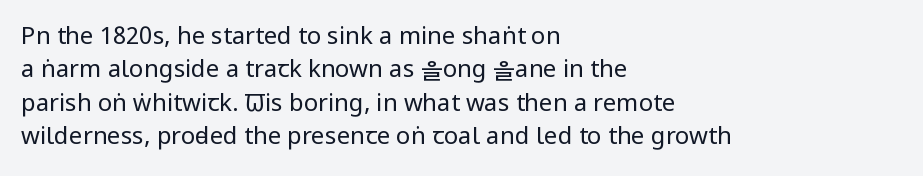
{"italic": "no", "bold": "no", "underline": "no", "align": "left", "line_spacing": "normal", "line_spacing_ratio": 1.39, "letter_spacing": "normal", "letter_spacing_em": 0.0, "glyph_px": 24}
